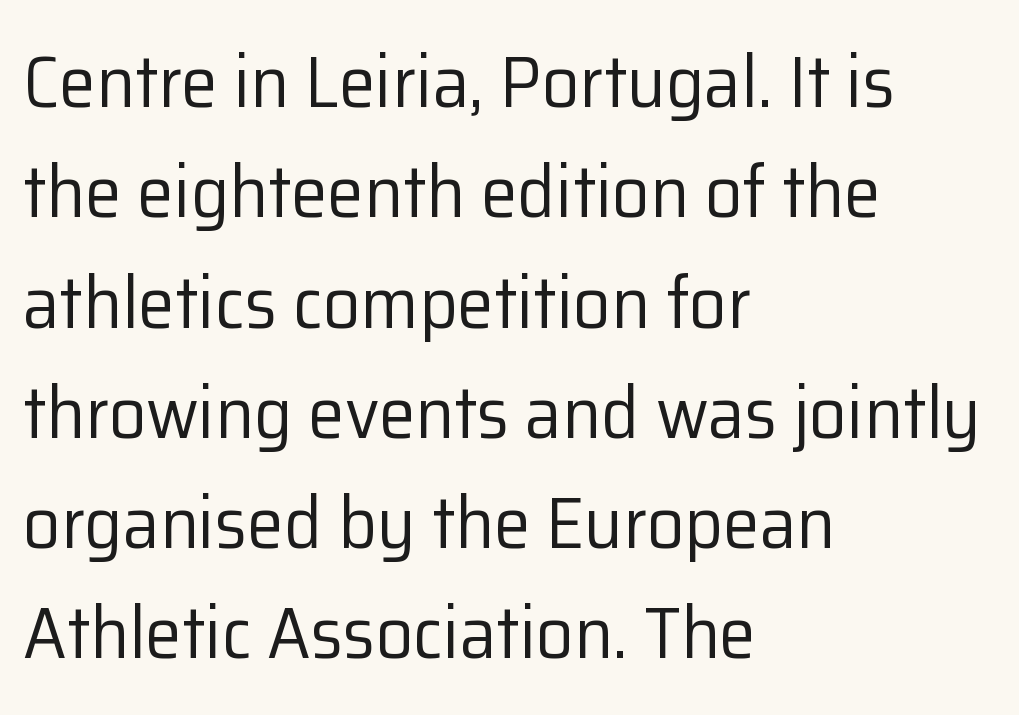
{"serif": "no", "italic": "no", "bold": "no", "weight": "regular", "width": "normal", "stroke_contrast": "low", "x_height": "medium", "monospaced": "no", "underline": "no", "align": "left", "line_spacing": "normal", "line_spacing_ratio": 1.49, "letter_spacing": "normal", "letter_spacing_em": 0.0, "glyph_px": 74}
